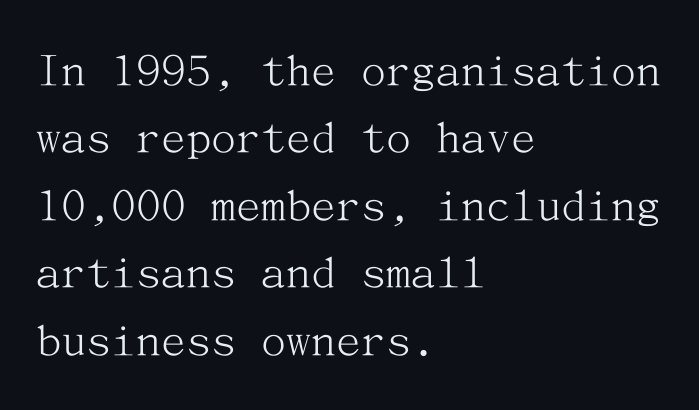
The image shows 50 px light serif type, upright; set left-aligned, normal line spacing (1.35x), normal letter spacing, not underlined; medium stroke contrast and a medium x-height.
